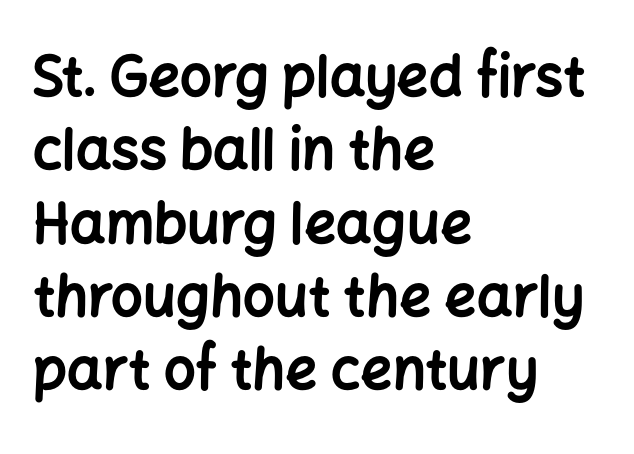
The image shows 56 px bold sans-serif type, upright; set left-aligned, normal line spacing (1.31x), normal letter spacing, not underlined; low stroke contrast and a medium x-height.
